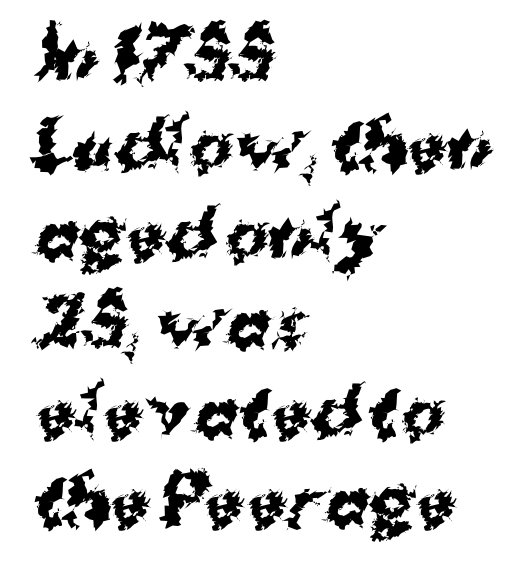
{"serif": "no", "bold": "yes", "weight": "bold", "width": "normal", "stroke_contrast": "medium", "x_height": "medium", "monospaced": "no", "underline": "no", "align": "left", "line_spacing": "normal", "line_spacing_ratio": 1.37, "letter_spacing": "normal", "letter_spacing_em": 0.0, "glyph_px": 65}
